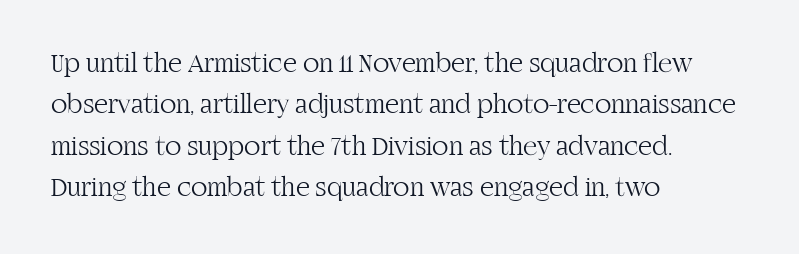
{"italic": "no", "bold": "no", "underline": "no", "align": "left", "line_spacing": "normal", "line_spacing_ratio": 1.53, "letter_spacing": "normal", "letter_spacing_em": 0.0, "glyph_px": 27}
